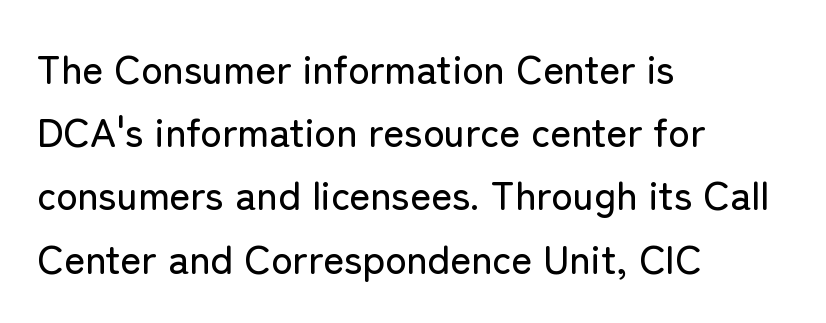
Q: Is the text italic (slanted)? A: No, it is upright.
Q: Is the typeface a serif or a sans-serif typeface? A: Sans-serif.
Q: Is the text underlined? A: No.
Q: How is the paragraph aligned? A: Left-aligned.
Q: Is the spacing between letters normal or unusually wide? A: Normal.
Q: Is the spacing between lines tight, normal or loose? A: Normal.
Q: Width (condensed, normal, or wide)? A: Normal.
Q: Stroke contrast? A: Low.
Q: x-height? A: Medium.
Q: Monospaced? A: No.
